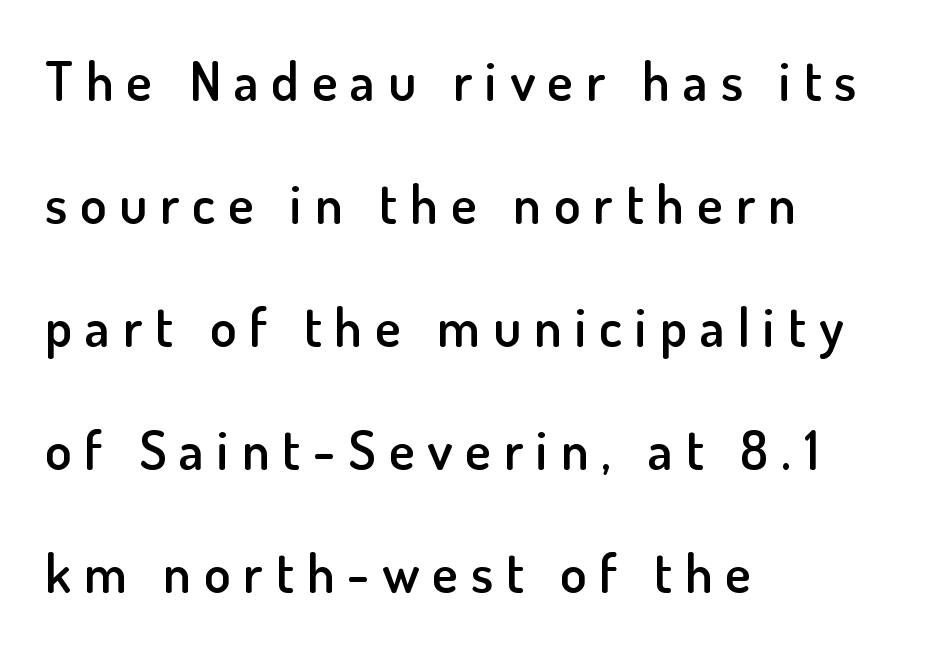
Upright lettering throughout. Note the varied advance widths — an 'i' is clearly narrower than an 'm'. The passage shown is semibold, sitting just below true bold. Font category for this specimen: sans-serif.
